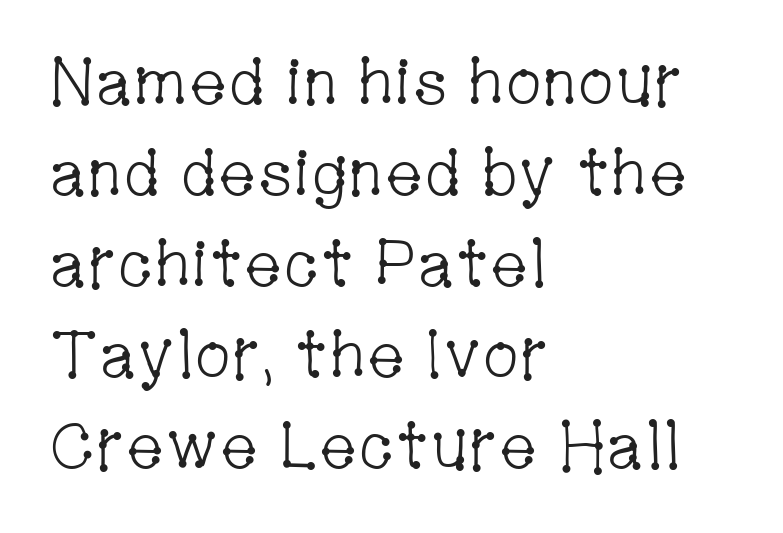
{"serif": "yes", "italic": "no", "bold": "no", "weight": "light", "width": "condensed", "stroke_contrast": "low", "x_height": "medium", "monospaced": "no", "underline": "no", "align": "left", "line_spacing": "normal", "line_spacing_ratio": 1.4, "letter_spacing": "normal", "letter_spacing_em": 0.0, "glyph_px": 65}
